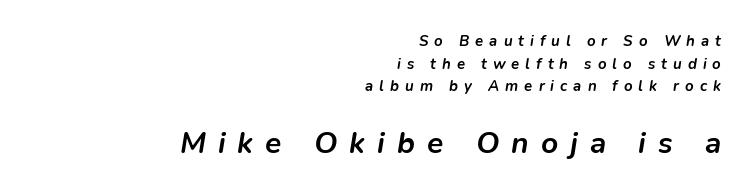
Q: Is the text bold? A: Yes.
Q: Is the text italic (slanted)? A: Yes, it leans right by about 9 degrees.
Q: Is the text underlined? A: No.
Q: How is the paragraph aligned? A: Right-aligned.
Q: Is the spacing between letters normal or unusually wide? A: Unusually wide.
Q: Is the spacing between lines tight, normal or loose? A: Normal.
Q: Which block of text is set in a larger size, the first (top) or the second (bottom)? A: The second (bottom) one.
Q: Width (condensed, normal, or wide)? A: Normal.
Q: Stroke contrast? A: Low.
Q: x-height? A: Medium.
Q: Monospaced? A: No.
